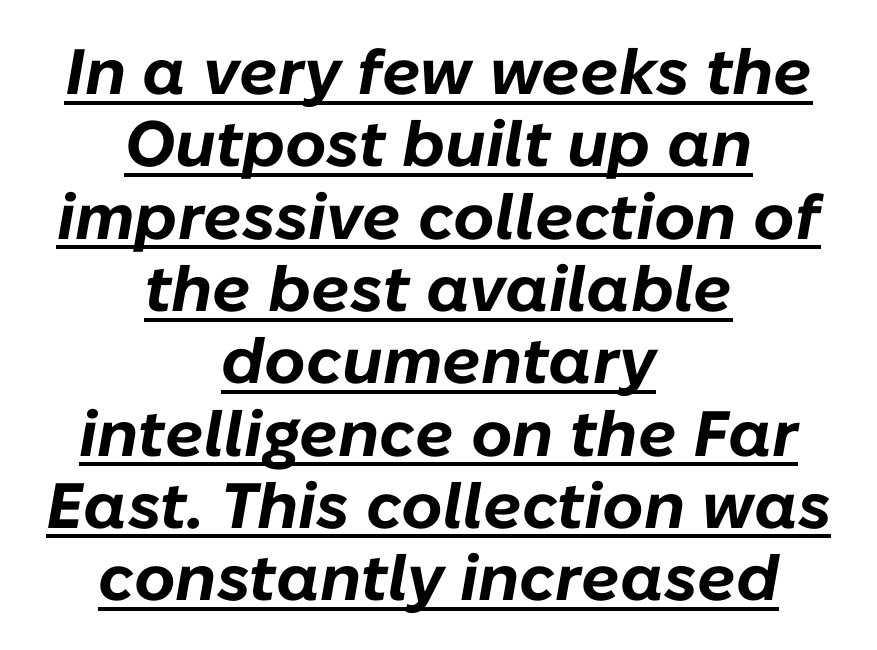
The rendering uses a small line-height, squeezing the rows. Observe the lean: these are italic letterforms. Looks like regular typesetting: each glyph gets only the width it needs. Glyph-to-glyph distance matches everyday printed text. Like a heading marked for emphasis, these lines bear an underscore.
